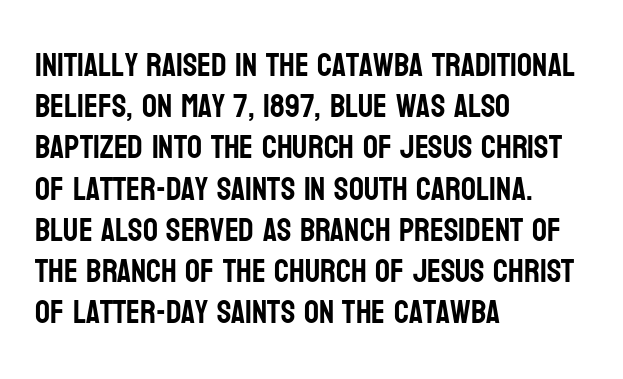
{"serif": "no", "italic": "no", "width": "condensed", "stroke_contrast": "low", "x_height": "large", "monospaced": "no", "underline": "no", "align": "left", "line_spacing": "normal", "line_spacing_ratio": 1.25, "letter_spacing": "normal", "letter_spacing_em": 0.0, "glyph_px": 33}
